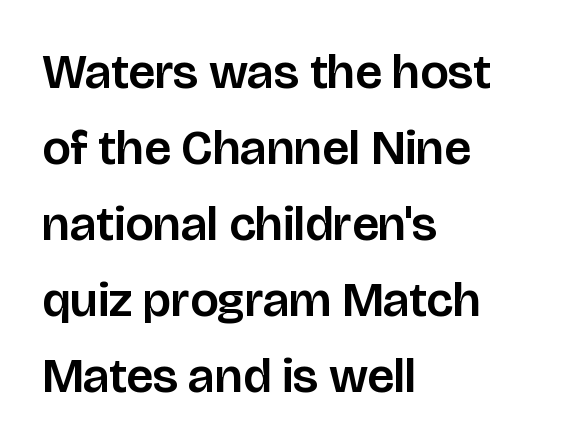
Note: no serifs on the glyphs. Descenders are the only things crossing below the line. The letters stand upright; this is a roman face. If you drew a ruler down the left edge, every line would touch it.
